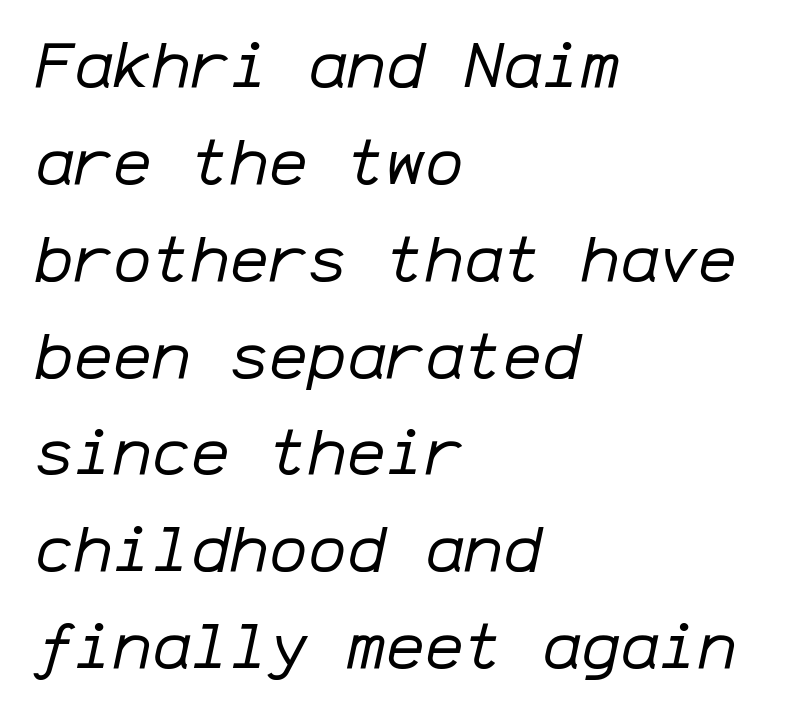
{"italic": "yes", "lean": "right", "slant_degrees": 12, "bold": "no", "weight": "regular", "width": "normal", "stroke_contrast": "low", "x_height": "medium", "monospaced": "yes", "underline": "no", "align": "left", "line_spacing": "normal", "line_spacing_ratio": 1.49, "letter_spacing": "normal", "letter_spacing_em": 0.0, "glyph_px": 65}
